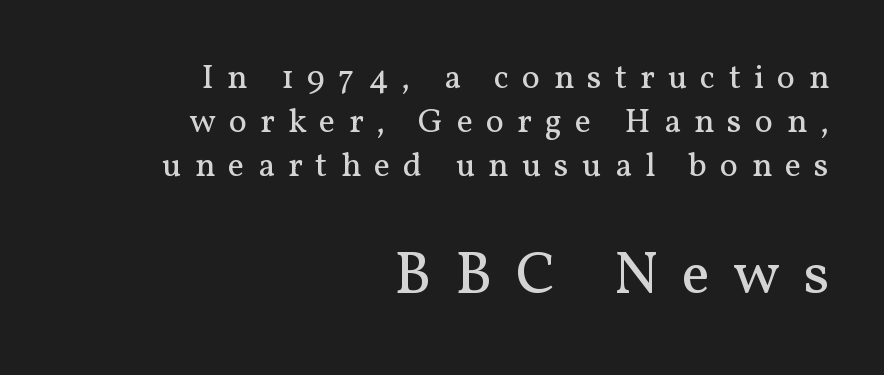
{"serif": "yes", "italic": "no", "bold": "no", "weight": "regular", "width": "normal", "stroke_contrast": "medium", "x_height": "medium", "monospaced": "no", "underline": "no", "align": "right", "line_spacing": "normal", "line_spacing_ratio": 1.29, "letter_spacing": "wide", "letter_spacing_em": 0.39, "larger_block": "second", "size_ratio": 1.76, "glyph_px": 60}
